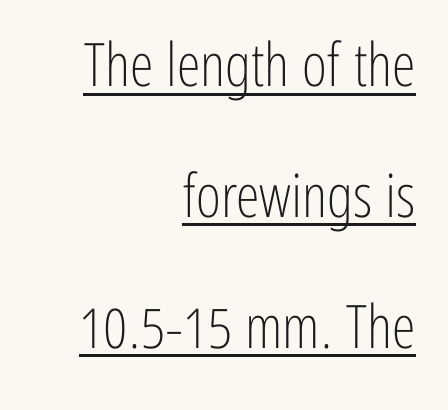
The image shows 60 px light, condensed sans-serif type, upright; set right-aligned, loose line spacing (2.18x), normal letter spacing, underlined; low stroke contrast and a medium x-height.
